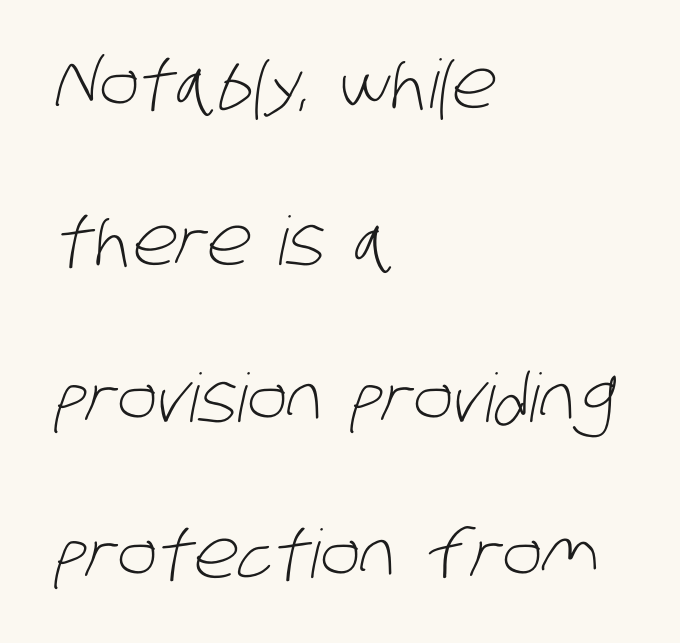
The ragged edge is on the right, which tells us the setting is flush left. What kind of face is this? One without serifs — a sans. No word sits above an underline. The typeface has the unassuming heft of standard copy or less.
